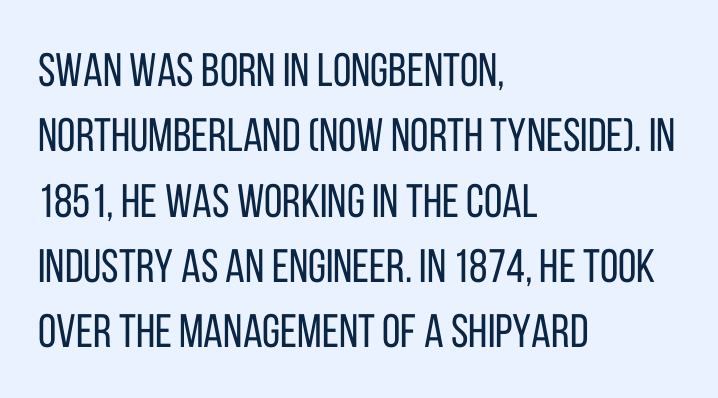
Q: Is the text bold? A: No.
Q: Is the text italic (slanted)? A: No, it is upright.
Q: Is the typeface a serif or a sans-serif typeface? A: Sans-serif.
Q: Is the text underlined? A: No.
Q: How is the paragraph aligned? A: Left-aligned.
Q: Is the spacing between letters normal or unusually wide? A: Normal.
Q: Is the spacing between lines tight, normal or loose? A: Normal.
Q: Width (condensed, normal, or wide)? A: Condensed.
Q: Stroke contrast? A: Low.
Q: x-height? A: Large.
Q: Monospaced? A: No.
